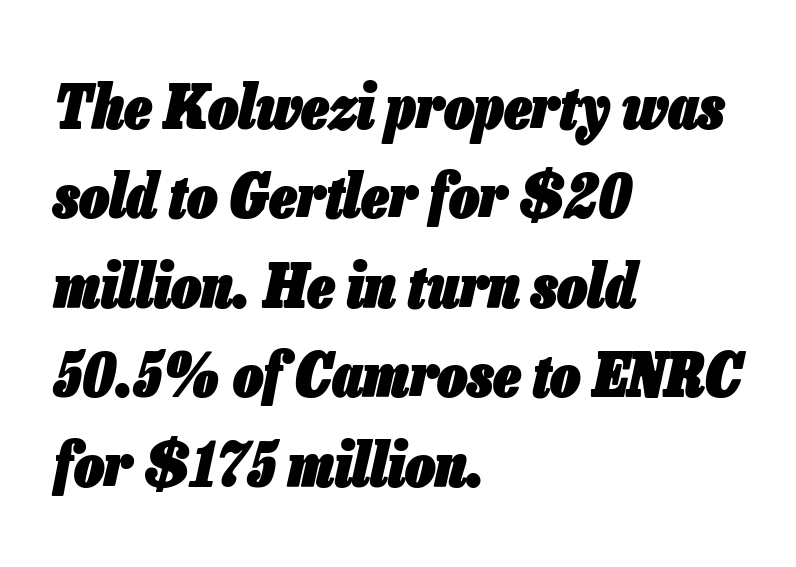
{"italic": "yes", "lean": "right", "slant_degrees": 13, "bold": "yes", "weight": "heavy", "width": "condensed", "stroke_contrast": "low", "x_height": "medium", "monospaced": "no", "underline": "no", "align": "left", "line_spacing": "normal", "line_spacing_ratio": 1.49, "letter_spacing": "normal", "letter_spacing_em": 0.0, "glyph_px": 60}
